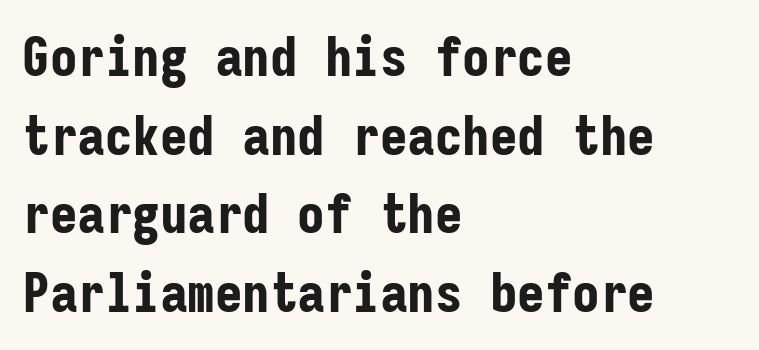
{"serif": "no", "italic": "no", "bold": "yes", "weight": "bold", "width": "condensed", "stroke_contrast": "low", "x_height": "medium", "monospaced": "yes", "underline": "no", "align": "left", "line_spacing": "normal", "line_spacing_ratio": 1.43, "letter_spacing": "normal", "letter_spacing_em": 0.0, "glyph_px": 55}
